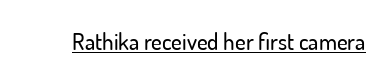
You can see a thin bar hugging the bottom of the glyphs. This rendering leaves character spacing at its baseline value. Style check: upright.
